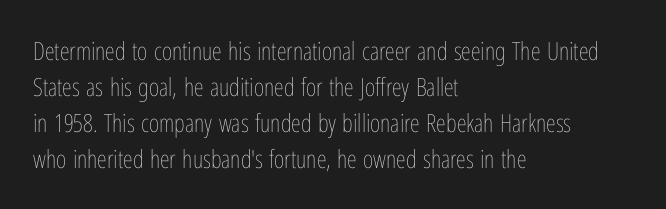
The rendering anchors every line to the left-hand side. Words appear dense and cohesive because spacing is normal. Does the leading feel generous? No, just average. A quiet, ordinary-to-light weight characterises the typeface.
